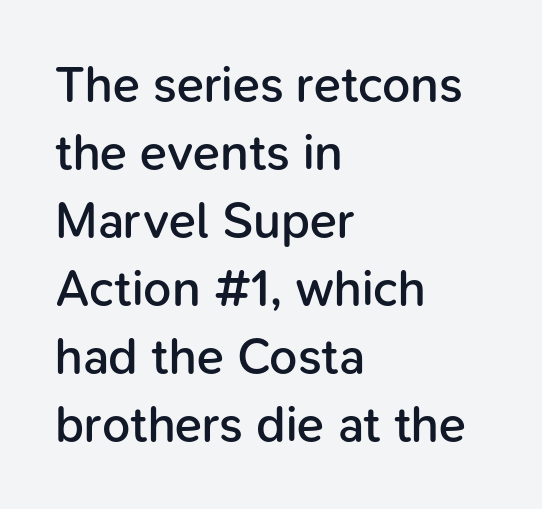
Q: Is the text bold? A: Semi-bold.
Q: Is the text italic (slanted)? A: No, it is upright.
Q: Is the typeface a serif or a sans-serif typeface? A: Sans-serif.
Q: Is the text underlined? A: No.
Q: How is the paragraph aligned? A: Left-aligned.
Q: Is the spacing between letters normal or unusually wide? A: Normal.
Q: Is the spacing between lines tight, normal or loose? A: Normal.
Q: Width (condensed, normal, or wide)? A: Normal.
Q: Stroke contrast? A: Low.
Q: x-height? A: Medium.
Q: Monospaced? A: No.
